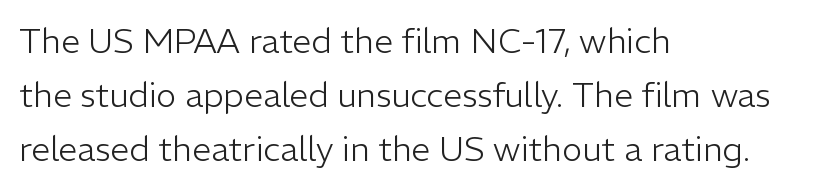
The image shows 34 px light sans-serif type, upright; set left-aligned, normal line spacing (1.59x), normal letter spacing, not underlined; low stroke contrast and a medium x-height.
